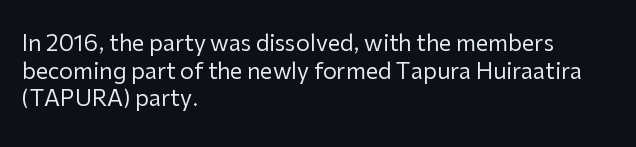
Q: Is the text bold? A: No.
Q: Is the text italic (slanted)? A: No, it is upright.
Q: Is the text underlined? A: No.
Q: How is the paragraph aligned? A: Left-aligned.
Q: Is the spacing between letters normal or unusually wide? A: Normal.
Q: Is the spacing between lines tight, normal or loose? A: Normal.
